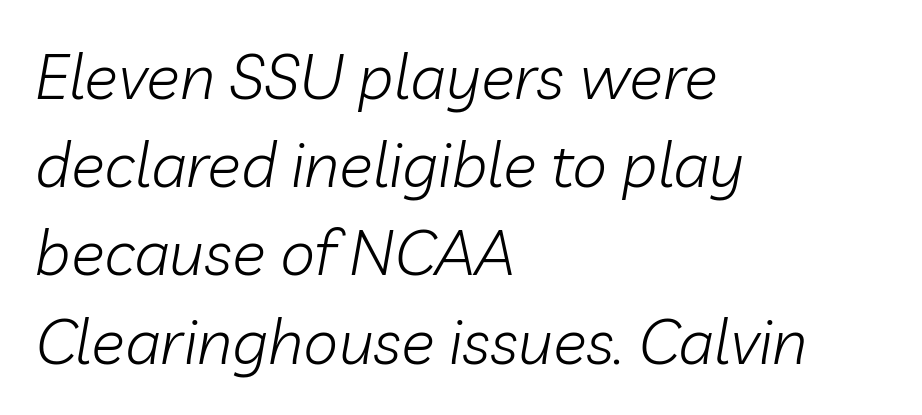
Q: Is the text bold? A: No.
Q: Is the text italic (slanted)? A: Yes, it leans right by about 10 degrees.
Q: Is the text underlined? A: No.
Q: How is the paragraph aligned? A: Left-aligned.
Q: Is the spacing between letters normal or unusually wide? A: Normal.
Q: Is the spacing between lines tight, normal or loose? A: Normal.
Q: Width (condensed, normal, or wide)? A: Normal.
Q: Stroke contrast? A: Low.
Q: x-height? A: Medium.
Q: Monospaced? A: No.
